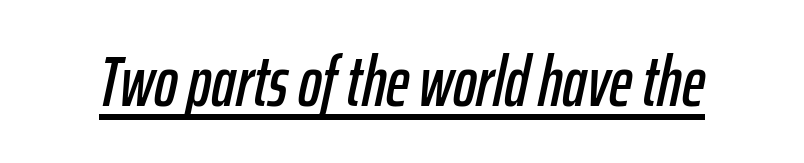
Character widths vary here, with narrow letters taking less room than wide ones. Compared with undecorated copy, this sample adds a rule below the words. Honestly, the letter spacing is just normal — you wouldn't notice it. The glyphs look as if they've been sheared to an angle.
